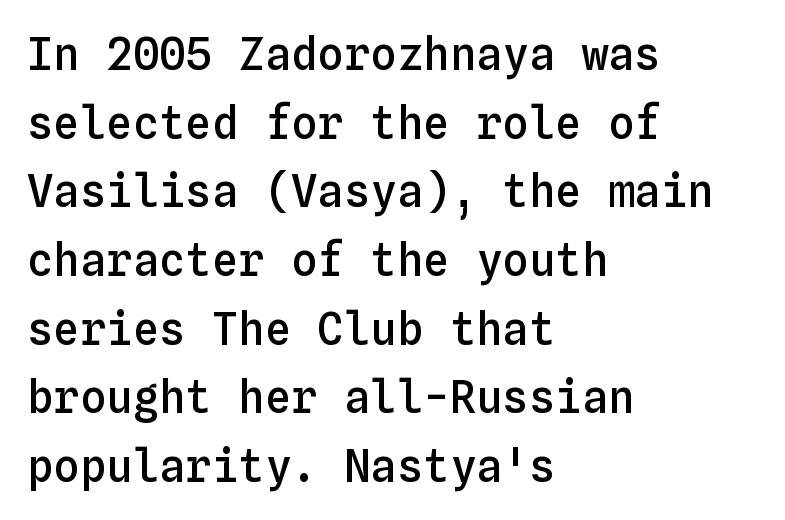
Q: Is the text bold? A: Semi-bold.
Q: Is the text italic (slanted)? A: No, it is upright.
Q: Is the text underlined? A: No.
Q: How is the paragraph aligned? A: Left-aligned.
Q: Is the spacing between letters normal or unusually wide? A: Normal.
Q: Is the spacing between lines tight, normal or loose? A: Normal.
Q: Width (condensed, normal, or wide)? A: Normal.
Q: Stroke contrast? A: Low.
Q: x-height? A: Medium.
Q: Monospaced? A: Yes.
